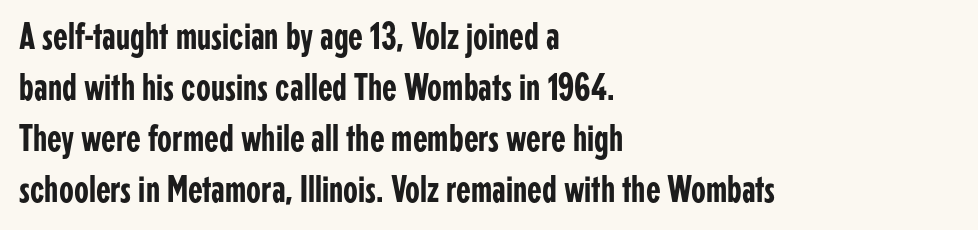
The image shows 38 px condensed sans-serif type, upright; set left-aligned, normal line spacing (1.34x), normal letter spacing, not underlined; low stroke contrast and a medium x-height.
